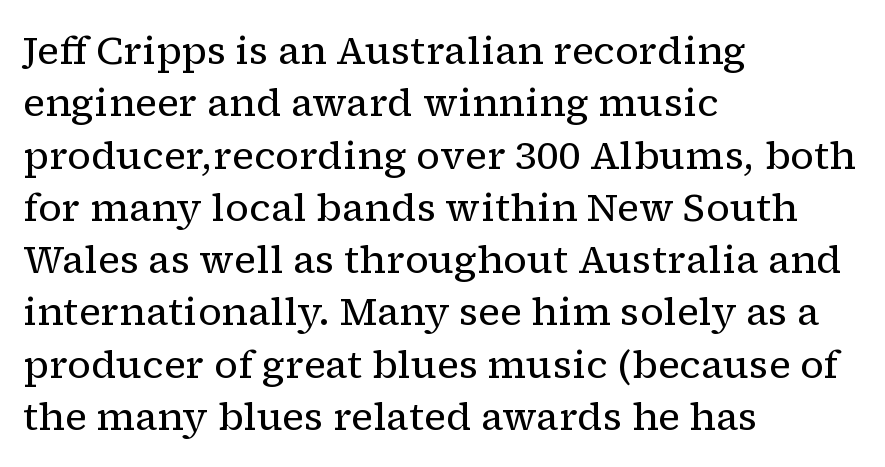
Q: Is the text bold? A: No.
Q: Is the text italic (slanted)? A: No, it is upright.
Q: Is the typeface a serif or a sans-serif typeface? A: Serif.
Q: Is the text underlined? A: No.
Q: How is the paragraph aligned? A: Left-aligned.
Q: Is the spacing between letters normal or unusually wide? A: Normal.
Q: Is the spacing between lines tight, normal or loose? A: Normal.
Q: Width (condensed, normal, or wide)? A: Normal.
Q: Stroke contrast? A: Low.
Q: x-height? A: Medium.
Q: Monospaced? A: No.
